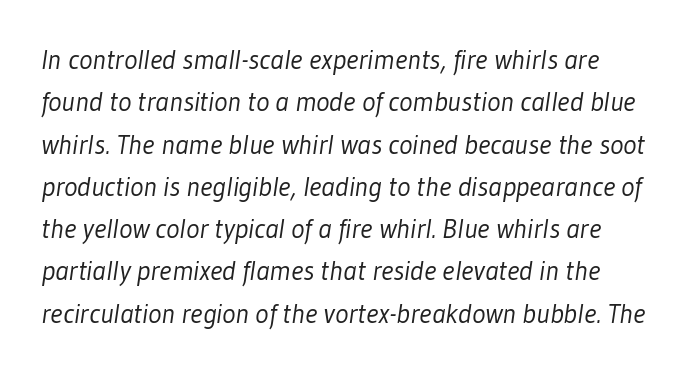
Q: Is the text bold? A: No.
Q: Is the typeface a serif or a sans-serif typeface? A: Sans-serif.
Q: Is the text underlined? A: No.
Q: Is the spacing between letters normal or unusually wide? A: Normal.
Q: Is the spacing between lines tight, normal or loose? A: Normal.
Q: Width (condensed, normal, or wide)? A: Condensed.
Q: Stroke contrast? A: Low.
Q: x-height? A: Medium.
Q: Monospaced? A: No.
